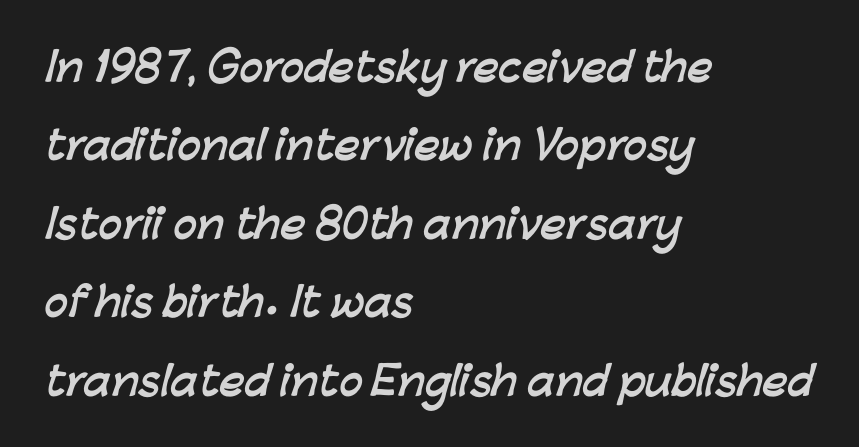
Q: Is the text bold? A: Yes.
Q: Is the typeface a serif or a sans-serif typeface? A: Sans-serif.
Q: Is the text underlined? A: No.
Q: How is the paragraph aligned? A: Left-aligned.
Q: Is the spacing between letters normal or unusually wide? A: Normal.
Q: Is the spacing between lines tight, normal or loose? A: Loose.
Q: Width (condensed, normal, or wide)? A: Normal.
Q: Stroke contrast? A: Low.
Q: x-height? A: Medium.
Q: Monospaced? A: No.
